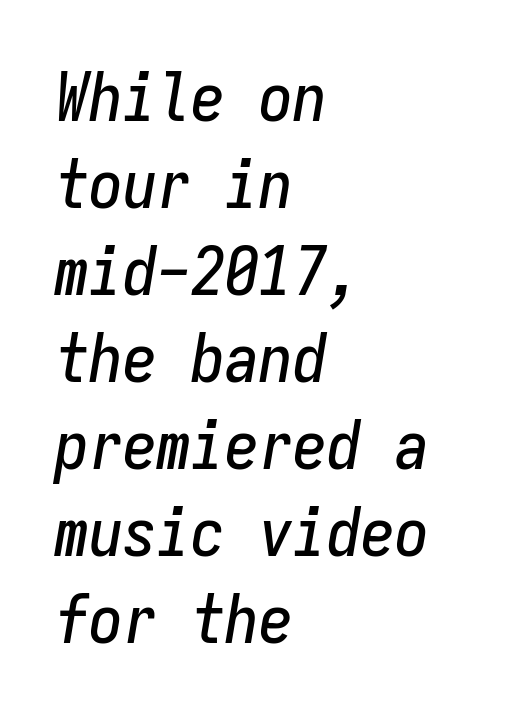
The image shows 68 px condensed type, italic (leaning right), monospaced; set left-aligned, normal line spacing (1.28x), normal letter spacing, not underlined; low stroke contrast and a medium x-height.
